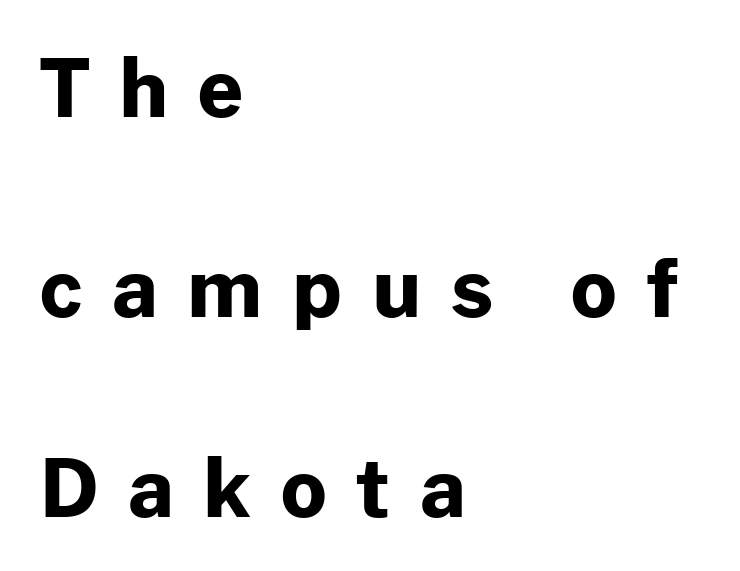
The face used here has the dense, thick strokes of a bold. Each letter keeps its own natural width here, so spacing adapts to shape. The line-height multiplier appears high, well above default. Serif or sans? Sans — the stroke terminals are bare. This is roman type, the default non-slanted kind. There is plenty of visible air inserted between adjacent glyphs.
